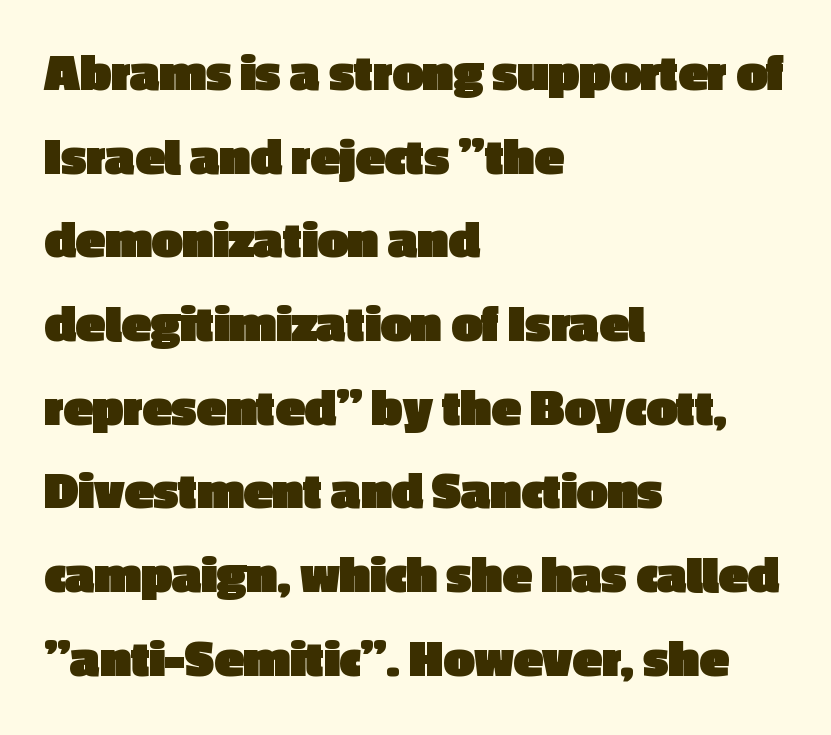
The letters carry no serifs — their stems end cleanly without finishing strokes. Between one letter and the next there's only the usual sliver of space. If you drew a ruler down the left edge, every line would touch it. Regarding leading, the lines here are spaced in the standard way.
